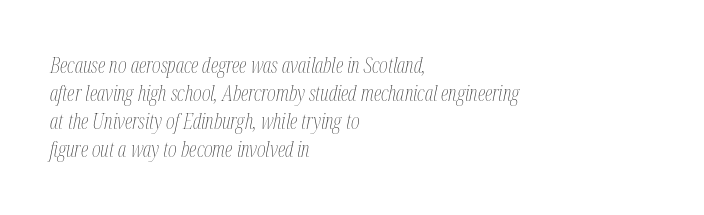
Q: Is the text bold? A: No.
Q: Is the text italic (slanted)? A: Yes, it leans right by about 12 degrees.
Q: Is the text underlined? A: No.
Q: How is the paragraph aligned? A: Left-aligned.
Q: Is the spacing between letters normal or unusually wide? A: Normal.
Q: Is the spacing between lines tight, normal or loose? A: Normal.
